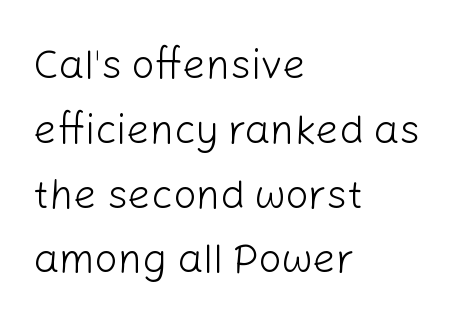
{"serif": "no", "italic": "no", "bold": "no", "weight": "light", "width": "normal", "stroke_contrast": "low", "x_height": "medium", "monospaced": "no", "underline": "no", "align": "left", "line_spacing": "normal", "line_spacing_ratio": 1.58, "letter_spacing": "normal", "letter_spacing_em": 0.0, "glyph_px": 41}
